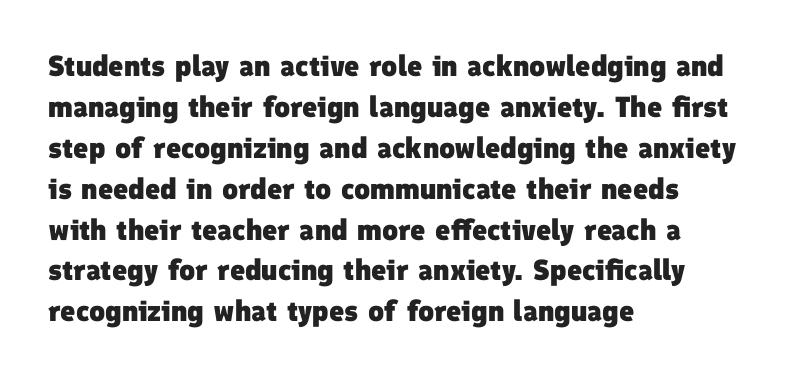
{"serif": "no", "bold": "yes", "weight": "heavy", "width": "normal", "stroke_contrast": "low", "x_height": "medium", "monospaced": "no", "underline": "no", "align": "left", "line_spacing": "normal", "line_spacing_ratio": 1.41, "letter_spacing": "normal", "letter_spacing_em": 0.0, "glyph_px": 29}
